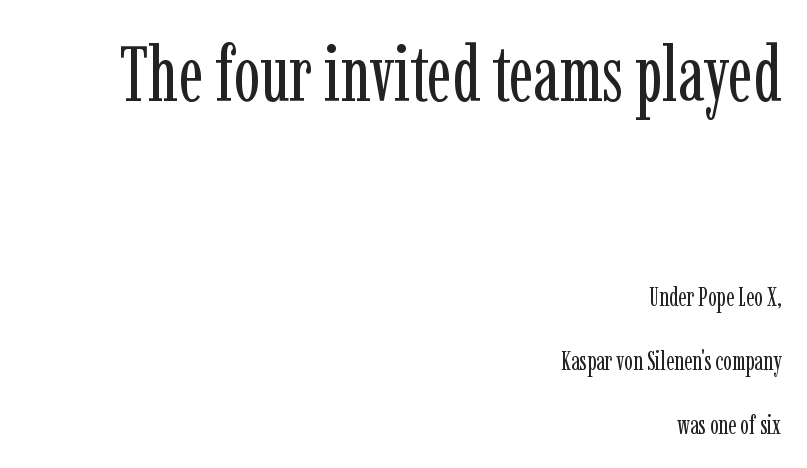
The image shows 78 px regular-weight, condensed serif type, upright; set right-aligned, loose line spacing (2.47x), normal letter spacing, not underlined; the first (top) block is 3.0x larger; low stroke contrast and a medium x-height.
